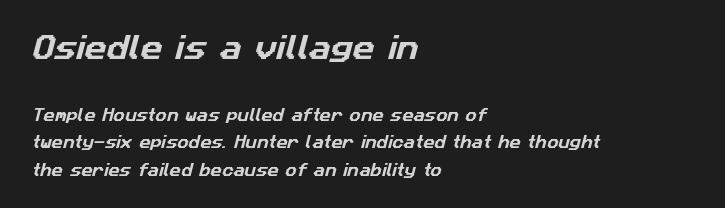
{"underline": "no", "align": "left", "line_spacing": "loose", "line_spacing_ratio": 1.97, "letter_spacing": "normal", "letter_spacing_em": 0.0, "larger_block": "first", "size_ratio": 1.93, "glyph_px": 27}
